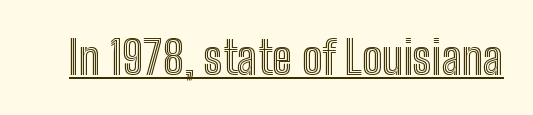
The image shows 45 px condensed type, upright; set normal letter spacing, underlined; a medium x-height.
